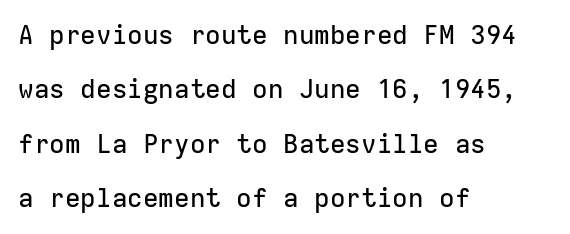
Q: Is the text italic (slanted)? A: No, it is upright.
Q: Is the text underlined? A: No.
Q: How is the paragraph aligned? A: Left-aligned.
Q: Is the spacing between letters normal or unusually wide? A: Normal.
Q: Is the spacing between lines tight, normal or loose? A: Loose.
